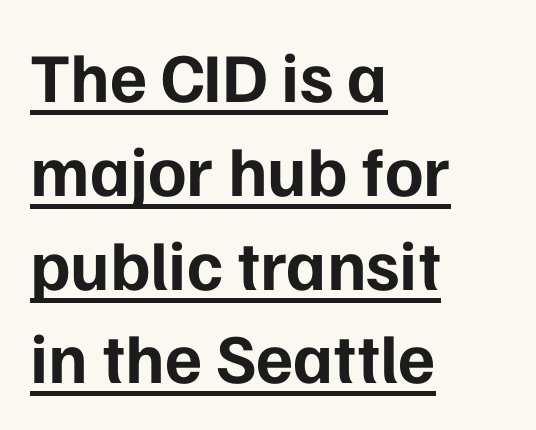
Compared with typical body copy, the letter spacing here is the same. Each line of the rendering has a horizontal stroke beneath the glyphs. Typeset ragged right — the left edge is the straight one. A typesetter would mark this as roman, not italic.
